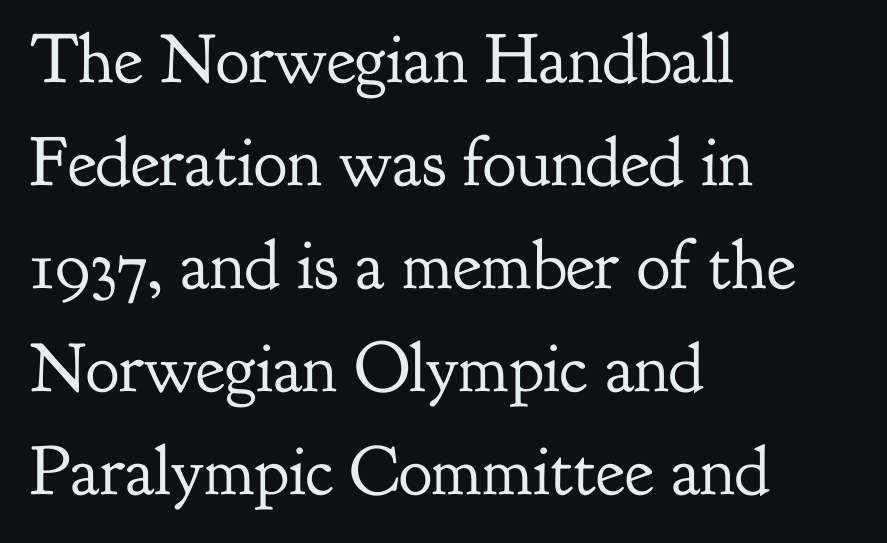
The image shows 70 px regular-weight serif type, upright; set left-aligned, normal line spacing (1.47x), normal letter spacing, not underlined; low stroke contrast and a small x-height.
